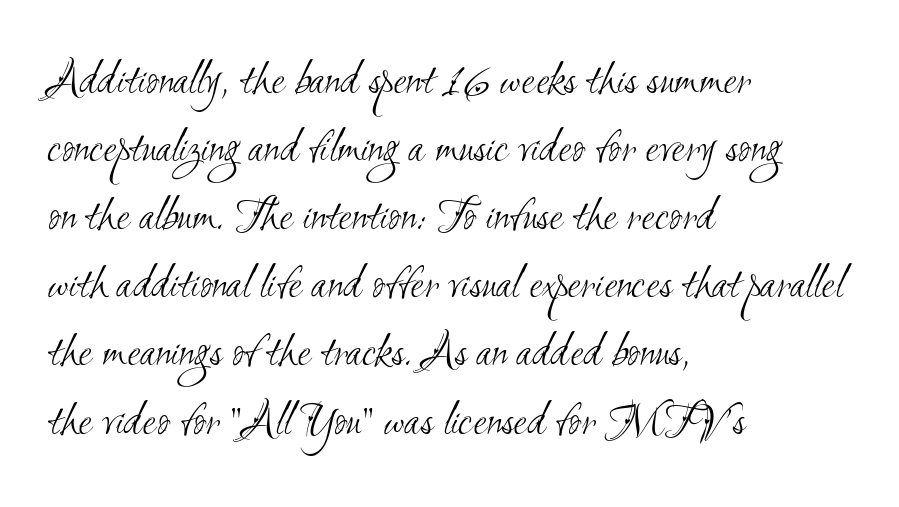
This block has exactly the height ordinary leading produces. Is this a fixed-width face? No — the glyphs have proportional, varying widths. Are there feet on the stems? There aren't — it's a sans. These lines keep a tight, regular rhythm from letter to letter. Vertical stems look standard width or narrower in stroke. Does the copy run flush right? No — it runs flush left.
